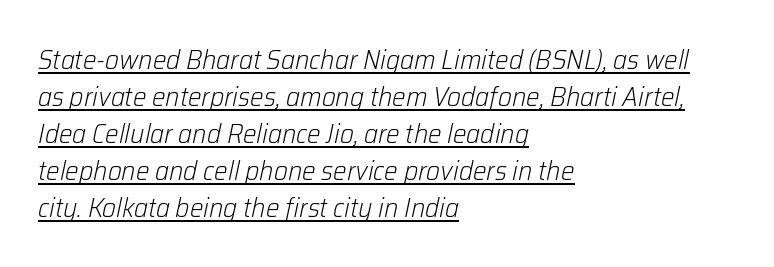
The image shows 27 px text type, italic (leaning right); set left-aligned, normal line spacing (1.37x), normal letter spacing, underlined.
